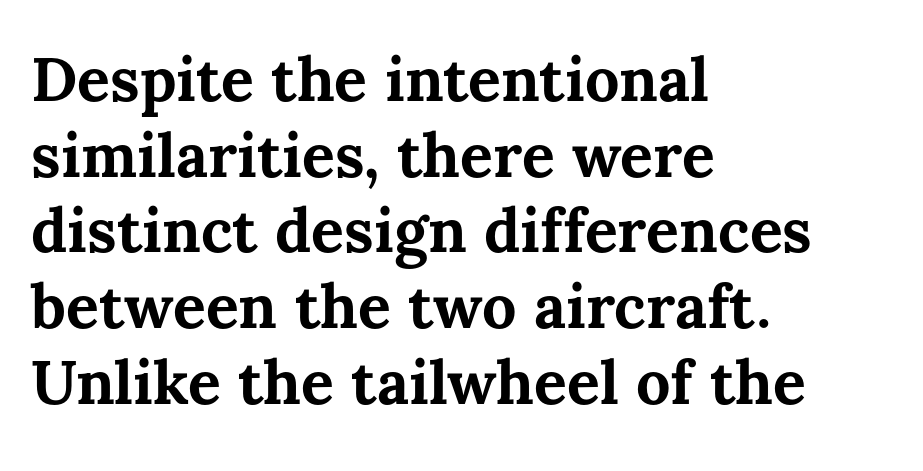
Observe the ordinary spacing: letters are neighbours, not strangers. These lines are rendered in a variable-pitch font. Descender tails drop into unmarked territory. Heft: maximum for text — a bold.
